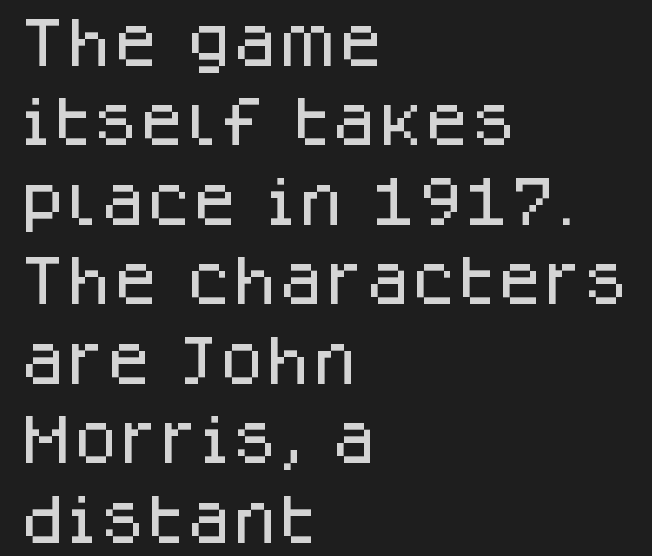
Q: Is the text italic (slanted)? A: No, it is upright.
Q: Is the typeface a serif or a sans-serif typeface? A: Sans-serif.
Q: Is the text underlined? A: No.
Q: How is the paragraph aligned? A: Left-aligned.
Q: Is the spacing between letters normal or unusually wide? A: Normal.
Q: Is the spacing between lines tight, normal or loose? A: Normal.
Q: Width (condensed, normal, or wide)? A: Normal.
Q: Stroke contrast? A: Low.
Q: x-height? A: Large.
Q: Monospaced? A: No.
